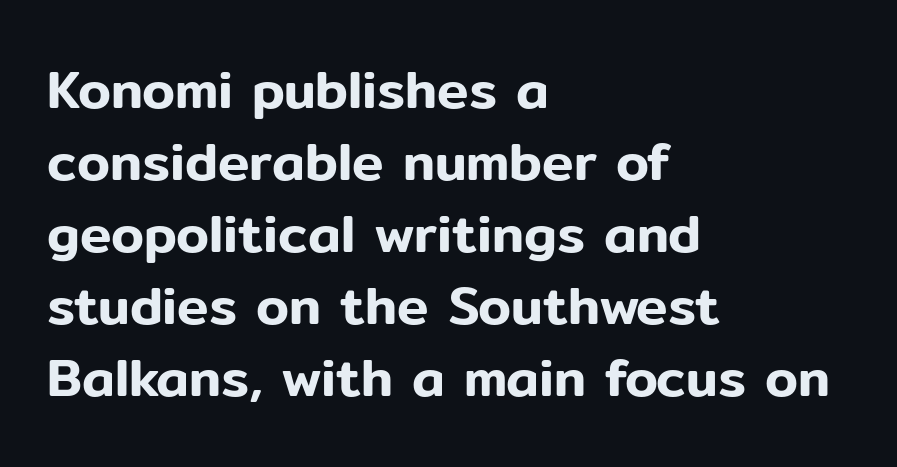
The foot of each line stays bare and open. A typesetter would call this proportional, since set widths differ per character. Does the leading feel generous? No, just average. Which margin do the lines hug? The left one — the right edge is uneven. The horizontal fit of the characters is conventional and even.
